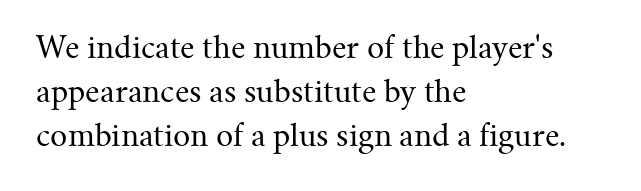
The image shows 30 px regular-weight serif type, upright; set left-aligned, normal line spacing (1.46x), normal letter spacing, not underlined; medium stroke contrast and a small x-height.
